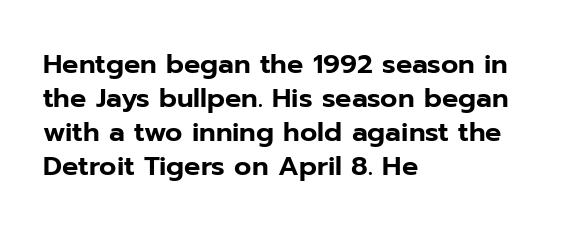
The image shows 27 px text type, upright; set left-aligned, normal line spacing (1.26x), normal letter spacing, not underlined.
